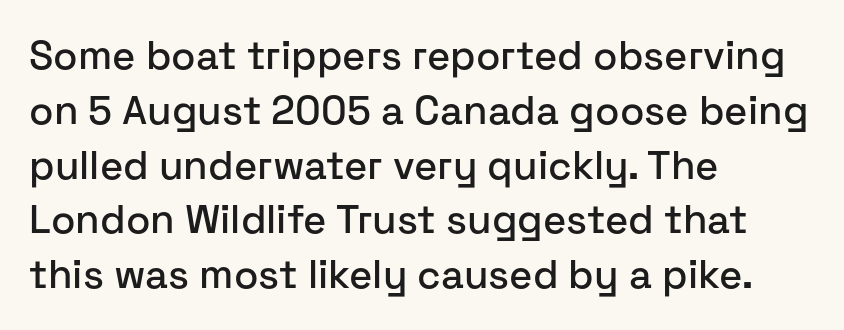
A roman cut, with each character standing at attention. The baseline area is clear. The rows are spaced the way most documents space them. All the whitespace from short lines collects on the right. The rendering shows plain stroke endings on the letterforms — a sans-serif design. No extra tracking has been applied to these lines.
